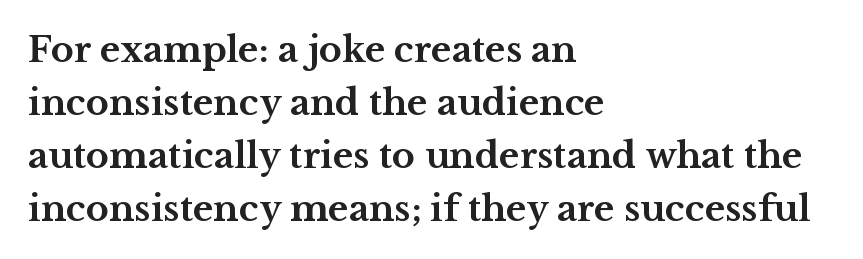
The image shows 35 px bold, wide serif type, upright; set left-aligned, normal line spacing (1.51x), normal letter spacing, not underlined; medium stroke contrast and a medium x-height.
